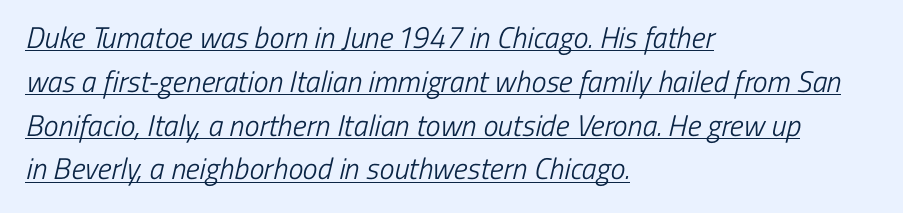
The image shows 30 px light, condensed sans-serif type; set left-aligned, normal line spacing (1.46x), normal letter spacing, underlined; low stroke contrast and a medium x-height.
